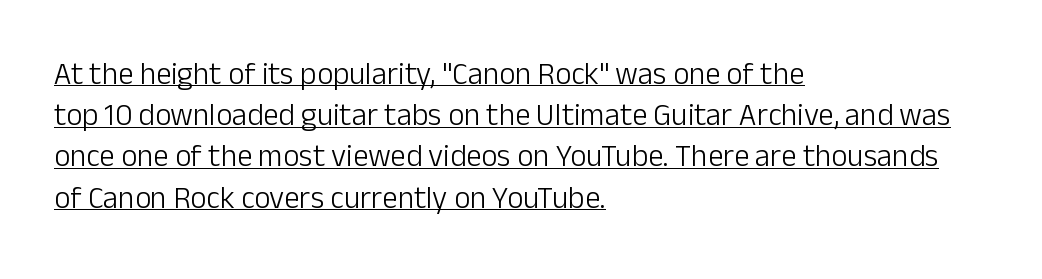
The image shows 31 px light sans-serif type, upright; set left-aligned, normal line spacing (1.33x), normal letter spacing, underlined; low stroke contrast and a medium x-height.
